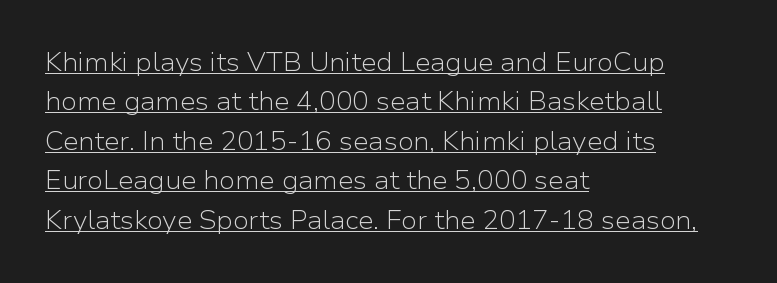
The image shows 25 px text type, upright; set left-aligned, normal line spacing (1.58x), normal letter spacing, underlined.
